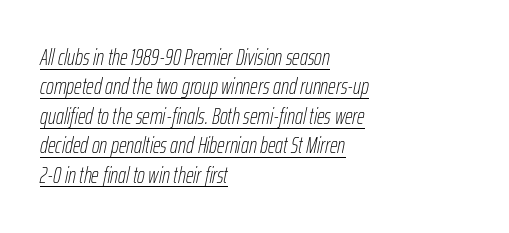
{"italic": "yes", "lean": "right", "slant_degrees": 12, "bold": "no", "underline": "yes", "align": "left", "line_spacing": "normal", "line_spacing_ratio": 1.34, "letter_spacing": "normal", "letter_spacing_em": 0.0, "glyph_px": 22}
